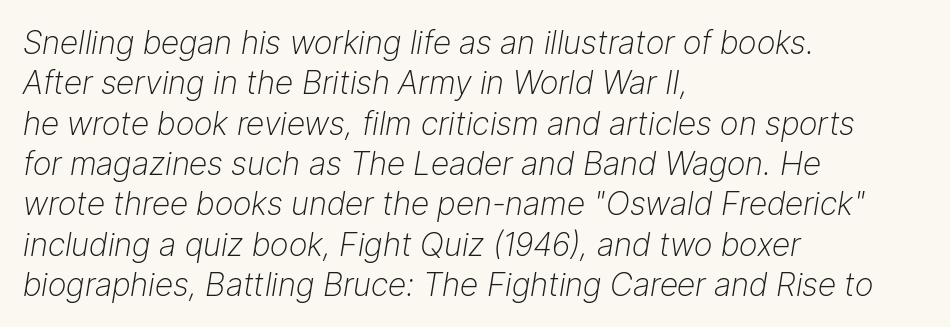
Q: Is the text bold? A: No.
Q: Is the text italic (slanted)? A: Yes, it leans right by about 9 degrees.
Q: Is the text underlined? A: No.
Q: How is the paragraph aligned? A: Left-aligned.
Q: Is the spacing between letters normal or unusually wide? A: Normal.
Q: Is the spacing between lines tight, normal or loose? A: Normal.
Q: Width (condensed, normal, or wide)? A: Normal.
Q: Stroke contrast? A: Low.
Q: x-height? A: Medium.
Q: Monospaced? A: No.
